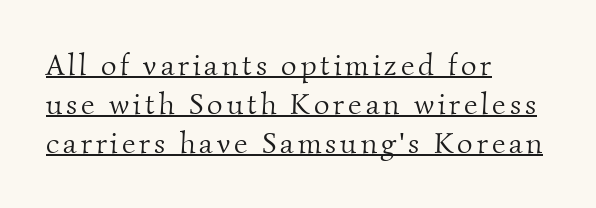
{"serif": "yes", "bold": "no", "weight": "light", "width": "normal", "stroke_contrast": "medium", "x_height": "small", "monospaced": "no", "underline": "yes", "align": "left", "line_spacing": "normal", "line_spacing_ratio": 1.3, "glyph_px": 30}
